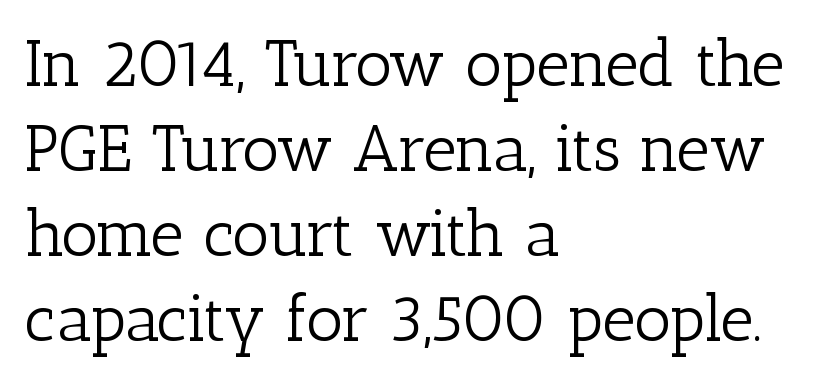
The image shows 65 px light serif type, upright; set left-aligned, normal line spacing (1.31x), normal letter spacing, not underlined; low stroke contrast and a medium x-height.
